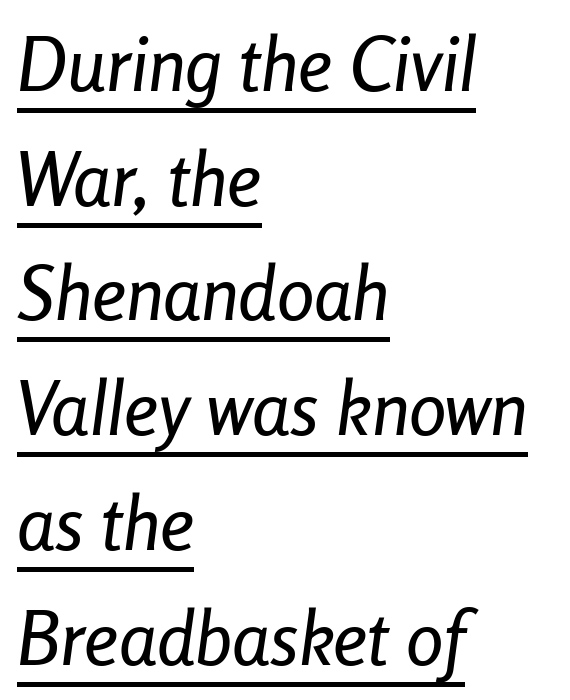
{"italic": "yes", "lean": "right", "slant_degrees": 8, "width": "condensed", "stroke_contrast": "low", "x_height": "medium", "monospaced": "no", "underline": "yes", "align": "left", "line_spacing": "normal", "line_spacing_ratio": 1.53, "letter_spacing": "normal", "letter_spacing_em": 0.0, "glyph_px": 75}
